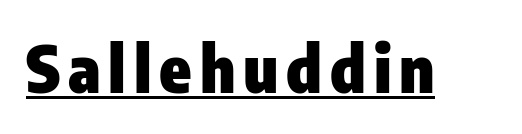
Q: Is the text bold? A: Yes.
Q: Is the text italic (slanted)? A: No, it is upright.
Q: Is the typeface a serif or a sans-serif typeface? A: Sans-serif.
Q: Is the text underlined? A: Yes.
Q: Width (condensed, normal, or wide)? A: Condensed.
Q: Stroke contrast? A: Low.
Q: x-height? A: Medium.
Q: Monospaced? A: No.
